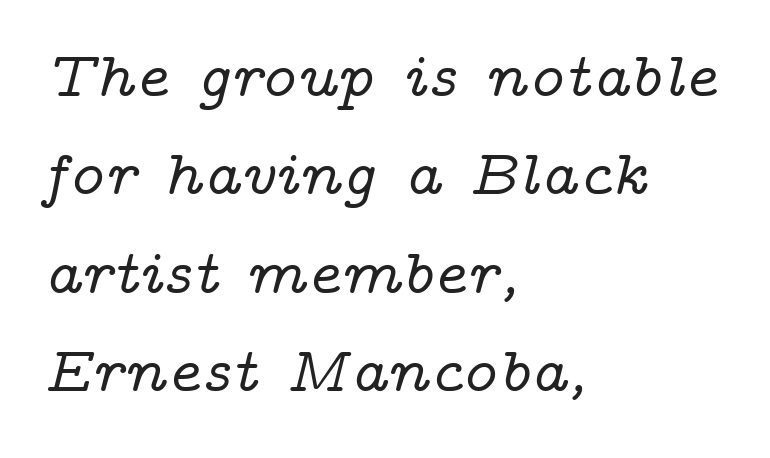
This sample uses a serif face. Visually the block forms a straight wall on the left and a jagged coastline on the right. The letters advance in unequal steps, a hallmark of proportional type. Students, observe: this is what conventionally led text looks like. Would a proofreader flag this as italicized? Yes. Nobody touched the tracking dial on this one.
